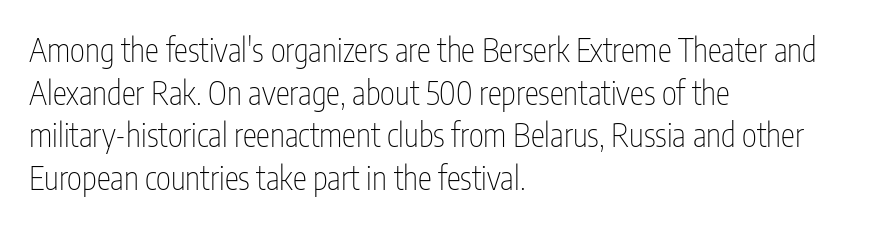
Any mark beneath the type? The region is blank. The letters advance in unequal steps, a hallmark of proportional type. Nope, not italic — everything's standing straight. A sans-serif font was chosen for this passage. The horizontal fit of the characters is conventional and even. A typesetter would call this leading conventional body-copy spacing.
